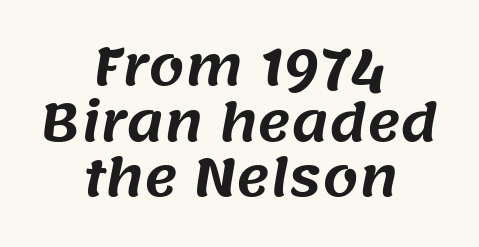
Q: Is the typeface a serif or a sans-serif typeface? A: Sans-serif.
Q: Is the text underlined? A: No.
Q: How is the paragraph aligned? A: Centered.
Q: Is the spacing between letters normal or unusually wide? A: Normal.
Q: Is the spacing between lines tight, normal or loose? A: Tight.
Q: Width (condensed, normal, or wide)? A: Normal.
Q: Stroke contrast? A: Medium.
Q: x-height? A: Large.
Q: Monospaced? A: No.
